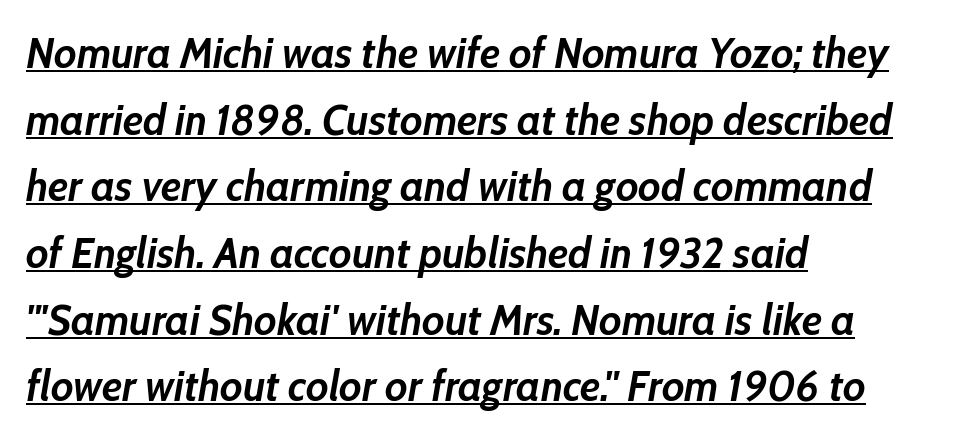
The image shows 43 px semibold type, italic (leaning right); set left-aligned, normal line spacing (1.55x), normal letter spacing, underlined; low stroke contrast and a medium x-height.
